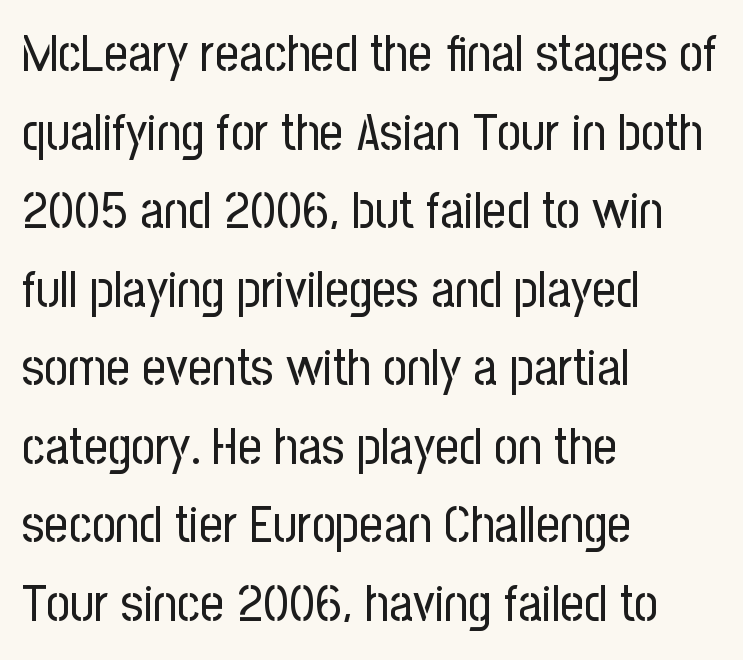
{"serif": "no", "italic": "no", "bold": "no", "weight": "regular", "width": "condensed", "stroke_contrast": "low", "x_height": "medium", "monospaced": "no", "underline": "no", "align": "left", "line_spacing": "normal", "line_spacing_ratio": 1.51, "letter_spacing": "normal", "letter_spacing_em": 0.0, "glyph_px": 52}
